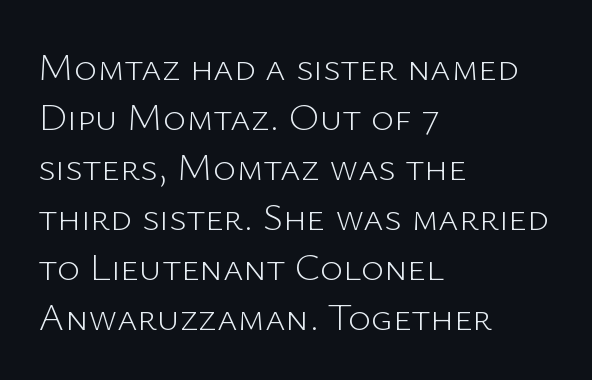
The image shows 39 px light sans-serif type, upright; set left-aligned, normal line spacing (1.28x), normal letter spacing, not underlined; low stroke contrast and a medium x-height.
